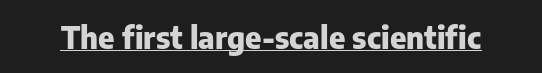
Q: Is the text bold? A: Yes.
Q: Is the text italic (slanted)? A: No, it is upright.
Q: Is the typeface a serif or a sans-serif typeface? A: Sans-serif.
Q: Is the text underlined? A: Yes.
Q: Is the spacing between letters normal or unusually wide? A: Normal.
Q: Width (condensed, normal, or wide)? A: Normal.
Q: Stroke contrast? A: Low.
Q: x-height? A: Medium.
Q: Monospaced? A: No.
